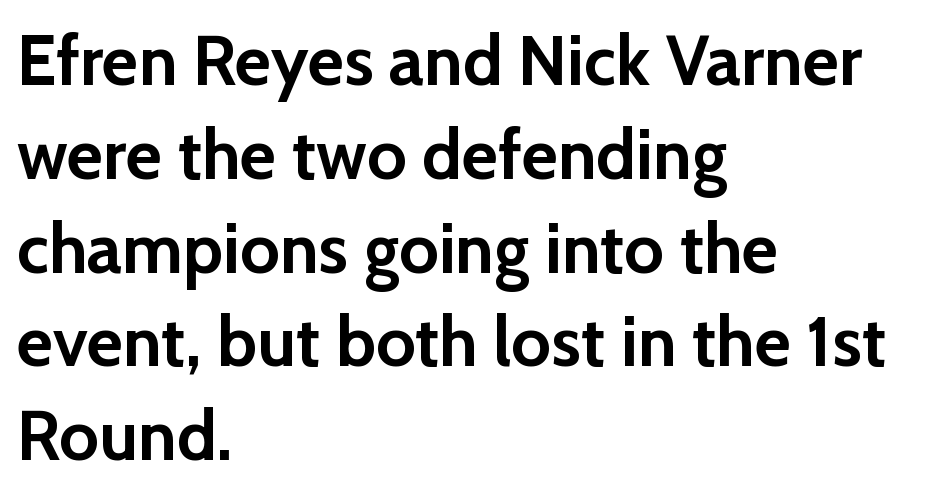
Q: Is the text bold? A: Yes.
Q: Is the text italic (slanted)? A: No, it is upright.
Q: Is the typeface a serif or a sans-serif typeface? A: Sans-serif.
Q: Is the text underlined? A: No.
Q: How is the paragraph aligned? A: Left-aligned.
Q: Is the spacing between letters normal or unusually wide? A: Normal.
Q: Is the spacing between lines tight, normal or loose? A: Normal.
Q: Width (condensed, normal, or wide)? A: Normal.
Q: Stroke contrast? A: Low.
Q: x-height? A: Medium.
Q: Monospaced? A: No.
